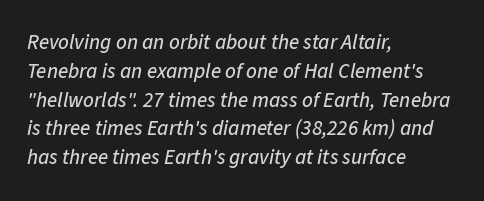
The image shows 21 px text type, italic (leaning right); set left-aligned, normal line spacing (1.37x), normal letter spacing, not underlined.
